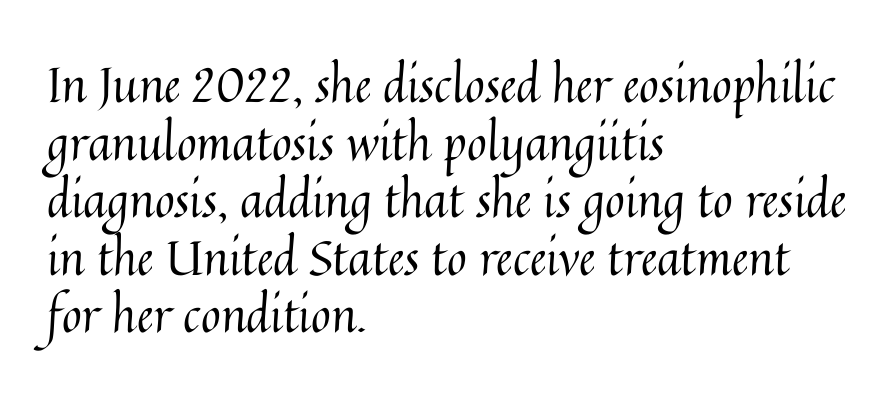
Q: Is the text bold? A: No.
Q: Is the text italic (slanted)? A: Yes.
Q: Is the text underlined? A: No.
Q: How is the paragraph aligned? A: Left-aligned.
Q: Is the spacing between letters normal or unusually wide? A: Normal.
Q: Width (condensed, normal, or wide)? A: Normal.
Q: Stroke contrast? A: Medium.
Q: x-height? A: Medium.
Q: Monospaced? A: No.
